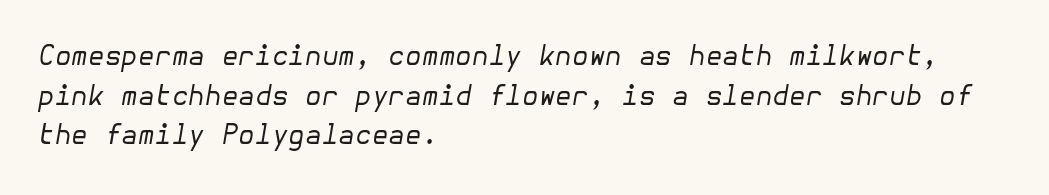
The image shows 27 px text type, italic (leaning right); set left-aligned, normal line spacing (1.47x), normal letter spacing, not underlined.
